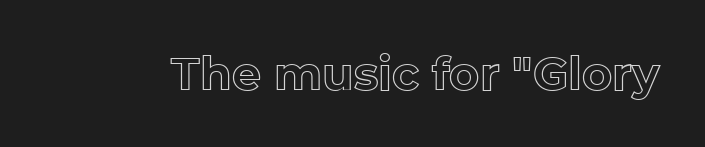
Q: Is the text italic (slanted)? A: No, it is upright.
Q: Is the text underlined? A: No.
Q: Is the spacing between letters normal or unusually wide? A: Normal.
Q: Width (condensed, normal, or wide)? A: Normal.
Q: x-height? A: Medium.
Q: Monospaced? A: No.
